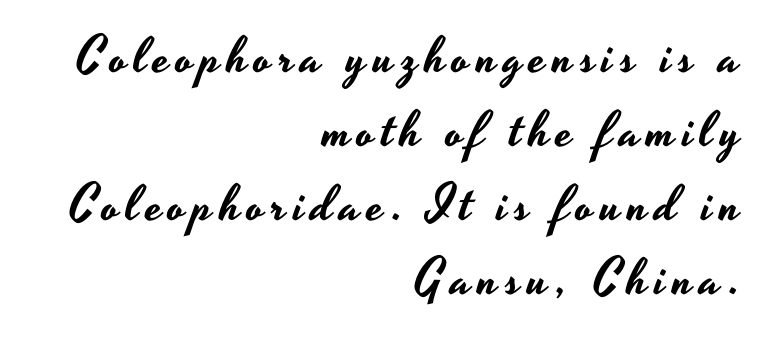
{"serif": "no", "width": "wide", "stroke_contrast": "low", "x_height": "small", "monospaced": "no", "underline": "no", "align": "right", "line_spacing": "normal", "line_spacing_ratio": 1.48, "glyph_px": 50}
